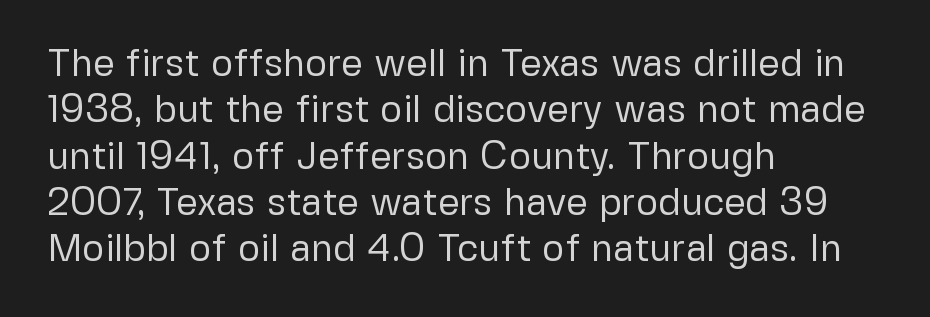
{"serif": "no", "italic": "no", "bold": "no", "weight": "regular", "width": "normal", "stroke_contrast": "low", "x_height": "medium", "monospaced": "no", "underline": "no", "align": "left", "line_spacing_ratio": 1.22, "letter_spacing": "normal", "letter_spacing_em": 0.0, "glyph_px": 38}
